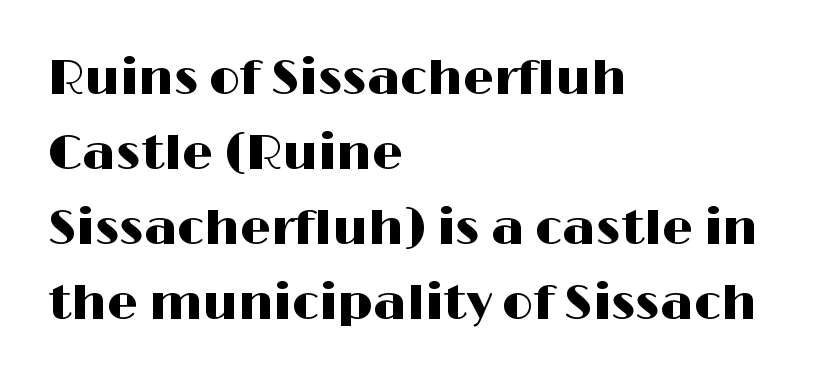
Ascenders rise straight up at ninety degrees. To sum up the face: it is a sans, with no serifs. Compared with a centered layout, this one pins lines to the left instead. What's the leading like? Ordinary, nothing unusual. Default kerning and tracking; the words read as compact shapes. Nobody drew a line under any word here.
